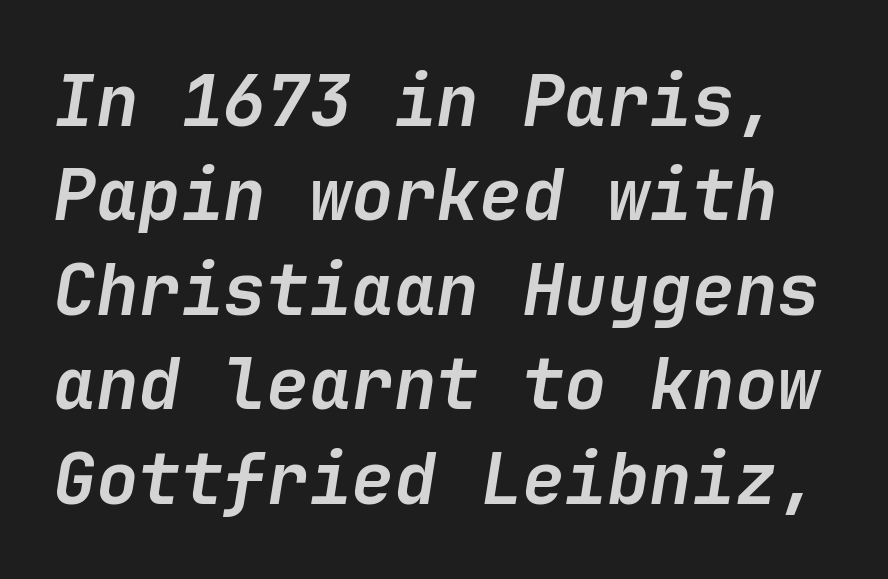
Q: Is the text bold? A: Yes.
Q: Is the text italic (slanted)? A: Yes, it leans right by about 9 degrees.
Q: Is the text underlined? A: No.
Q: Is the spacing between letters normal or unusually wide? A: Normal.
Q: Is the spacing between lines tight, normal or loose? A: Normal.
Q: Width (condensed, normal, or wide)? A: Normal.
Q: Stroke contrast? A: Low.
Q: x-height? A: Medium.
